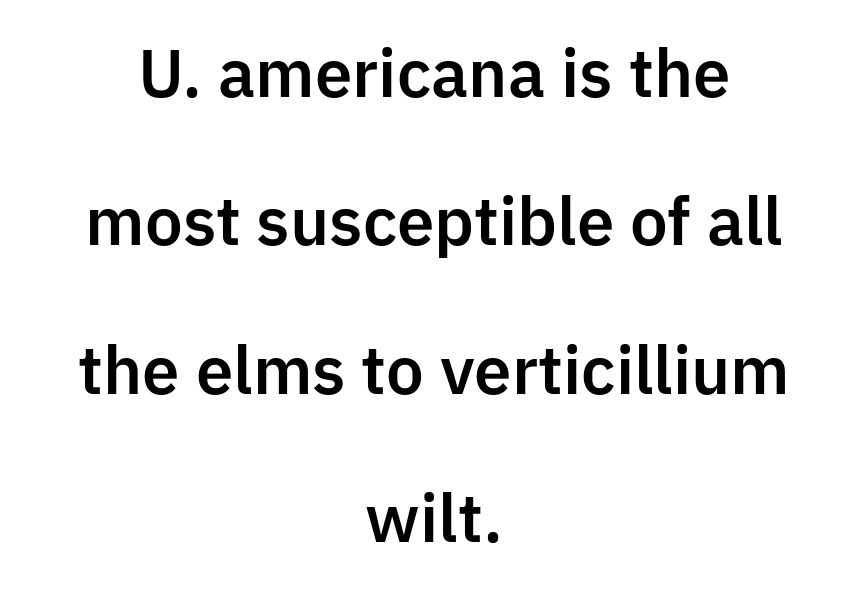
The image shows 64 px sans-serif type, upright; set centered, loose line spacing (2.32x), normal letter spacing, not underlined; low stroke contrast and a medium x-height.
